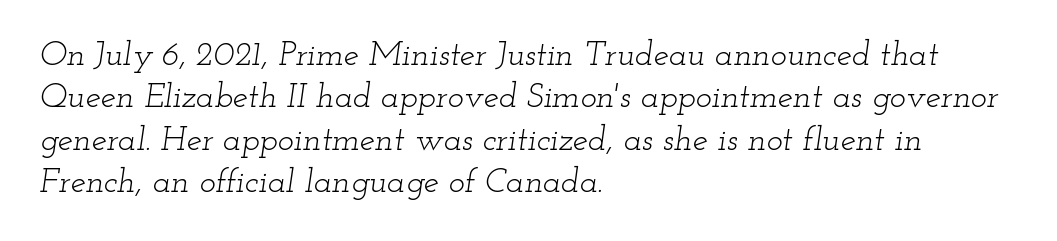
Students, observe: this is what conventionally led text looks like. Each letter's strokes conclude with small projecting serifs. Is this a heavy cut? Hardly; it is regular or lighter. This rendering features lettering with no underline.
